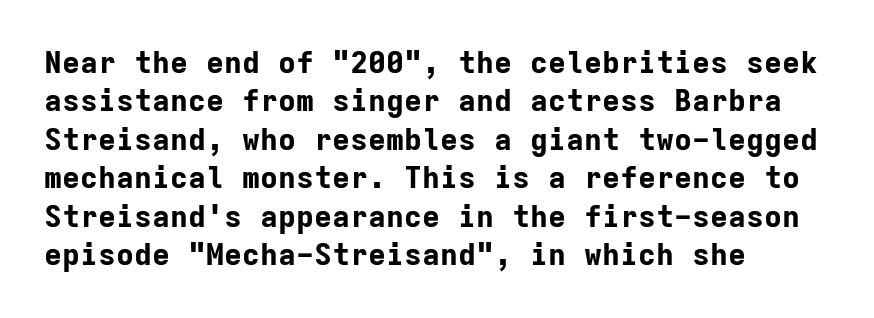
{"serif": "no", "italic": "no", "bold": "yes", "weight": "bold", "width": "normal", "stroke_contrast": "low", "x_height": "medium", "monospaced": "yes", "underline": "no", "align": "left", "line_spacing": "normal", "line_spacing_ratio": 1.28, "letter_spacing": "normal", "letter_spacing_em": 0.0, "glyph_px": 30}
